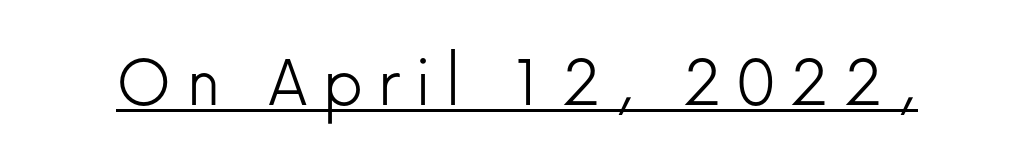
Counters stay open thanks to moderate or lighter strokes. Serifs: no, the terminals of the letterforms are clean. The specimen includes a rule beneath the text block's lines. Do the characters align in a grid? No, the font is proportional. No italicization has been applied; the sample stays upright.
